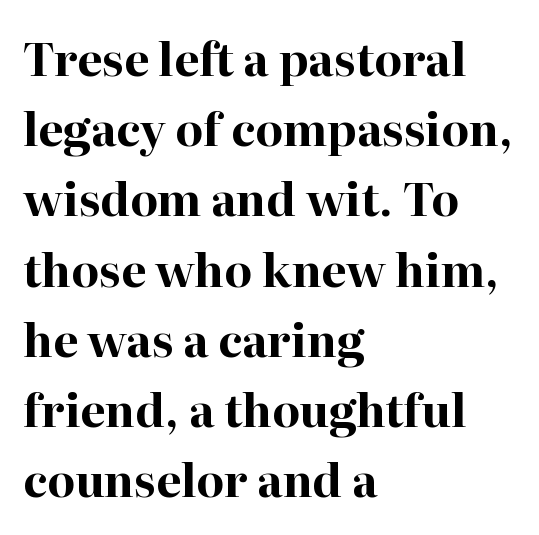
The image shows 45 px bold serif type, upright; set left-aligned, normal line spacing (1.56x), normal letter spacing, not underlined; high stroke contrast and a medium x-height.
